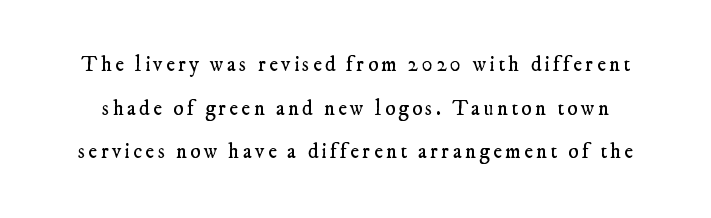
Plain, unruled lines of type. The strokes carry an ordinary text weight at most. The rendering uses a large line-height, opening up the rows.
